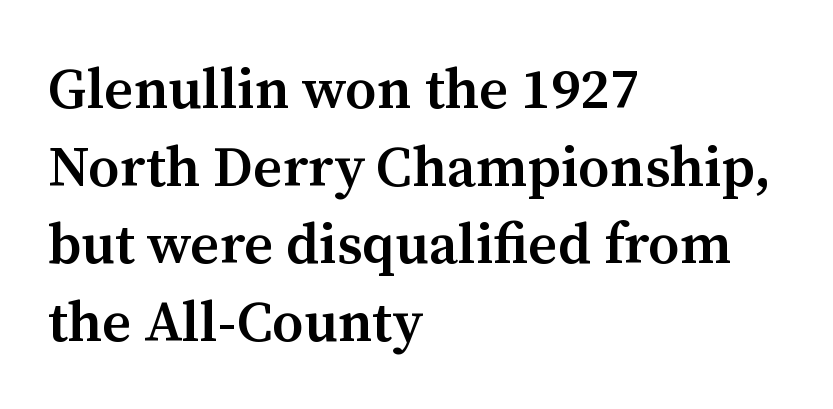
{"serif": "yes", "italic": "no", "bold": "semi", "weight": "semibold", "width": "normal", "stroke_contrast": "medium", "x_height": "medium", "monospaced": "no", "underline": "no", "align": "left", "line_spacing": "normal", "line_spacing_ratio": 1.36, "letter_spacing": "normal", "letter_spacing_em": 0.0, "glyph_px": 57}
